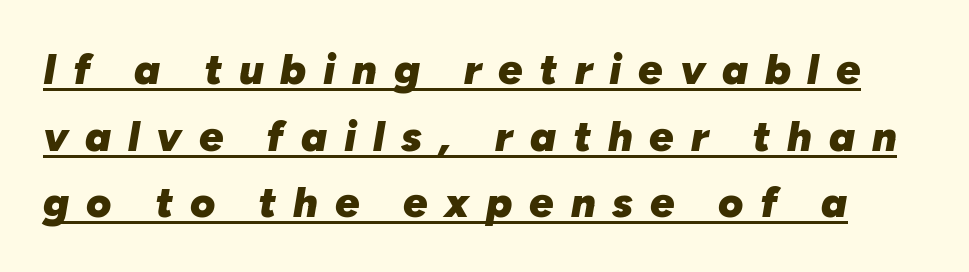
The image shows 43 px heavy type, italic (leaning right); set normal line spacing (1.55x), unusually wide letter spacing (+0.39 em), underlined; low stroke contrast and a medium x-height.
